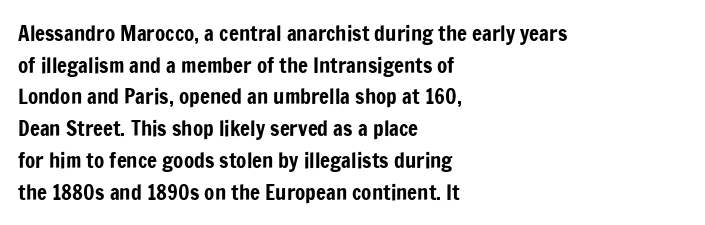
{"italic": "no", "underline": "no", "align": "left", "line_spacing": "normal", "line_spacing_ratio": 1.51, "letter_spacing": "normal", "letter_spacing_em": 0.0, "glyph_px": 21}
